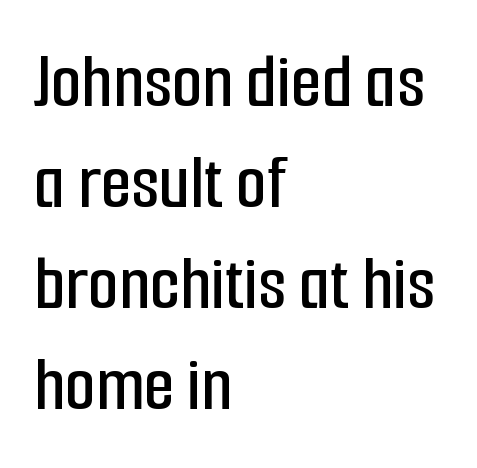
The image shows 79 px condensed sans-serif type, upright; set left-aligned, normal line spacing (1.28x), normal letter spacing, not underlined; low stroke contrast and a medium x-height.
